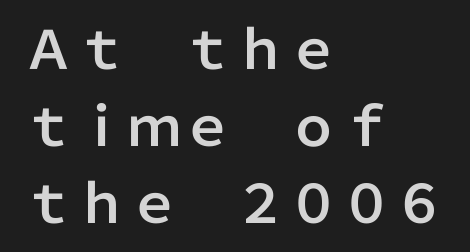
{"serif": "no", "italic": "no", "width": "normal", "stroke_contrast": "low", "x_height": "medium", "monospaced": "no", "underline": "no", "align": "left", "line_spacing": "normal", "line_spacing_ratio": 1.45, "letter_spacing": "normal", "letter_spacing_em": 0.0, "glyph_px": 53}
